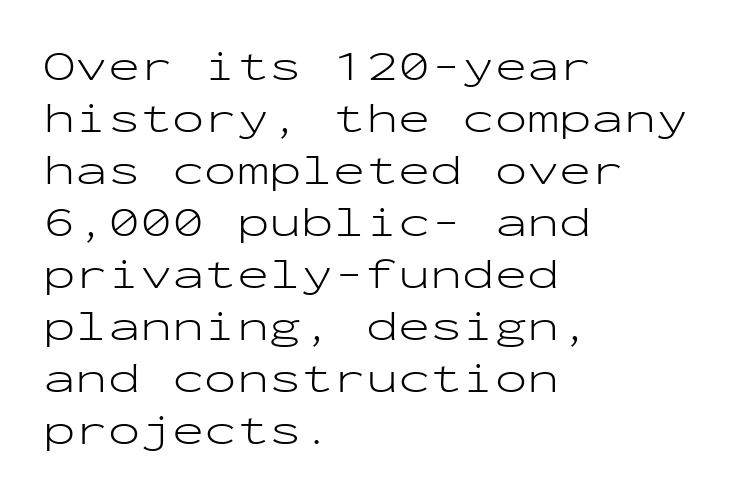
The image shows 43 px light, wide sans-serif type, upright, monospaced; set left-aligned, line spacing 1.21x, normal letter spacing, not underlined; low stroke contrast and a medium x-height.
